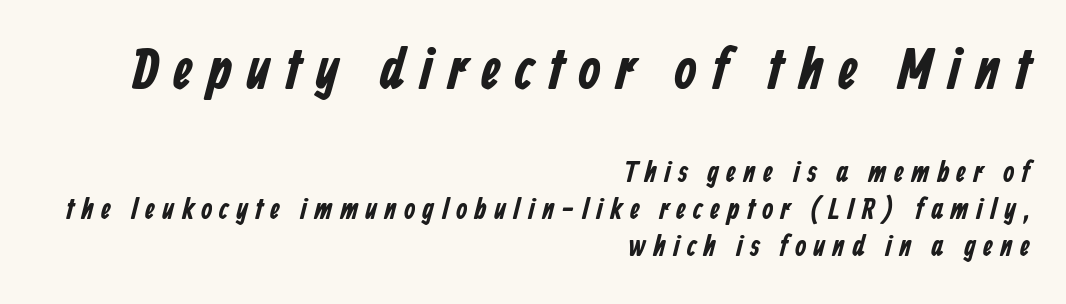
The image shows 58 px condensed sans-serif type; set right-aligned, normal line spacing (1.26x), unusually wide letter spacing (+0.24 em), not underlined; the first (top) block is 2.0x larger; low stroke contrast and a medium x-height.
